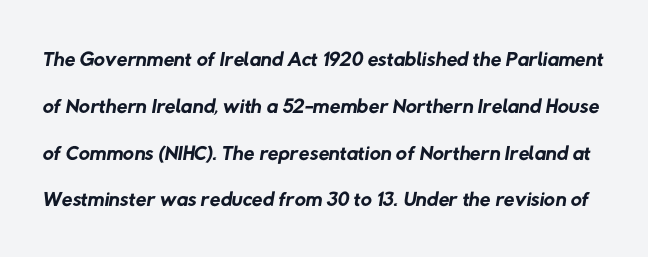
Q: Is the text bold? A: No.
Q: Is the typeface a serif or a sans-serif typeface? A: Sans-serif.
Q: Is the text underlined? A: No.
Q: Is the spacing between letters normal or unusually wide? A: Normal.
Q: Is the spacing between lines tight, normal or loose? A: Normal.
Q: Width (condensed, normal, or wide)? A: Normal.
Q: Stroke contrast? A: Low.
Q: x-height? A: Medium.
Q: Monospaced? A: No.
